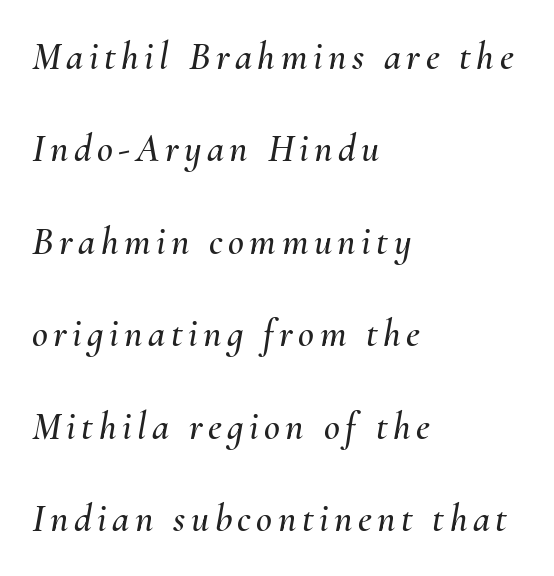
Q: Is the text italic (slanted)? A: Yes, it leans right by about 10 degrees.
Q: Is the text underlined? A: No.
Q: How is the paragraph aligned? A: Left-aligned.
Q: Is the spacing between lines tight, normal or loose? A: Loose.
Q: Width (condensed, normal, or wide)? A: Normal.
Q: Stroke contrast? A: Medium.
Q: x-height? A: Small.
Q: Monospaced? A: No.
